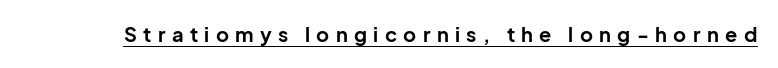
Q: Is the text bold? A: Yes.
Q: Is the text italic (slanted)? A: No, it is upright.
Q: Is the text underlined? A: Yes.
Q: Is the spacing between letters normal or unusually wide? A: Unusually wide.
